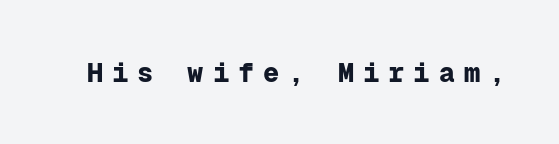
The image shows 27 px bold type, upright; set unusually wide letter spacing (+0.33 em), not underlined.
